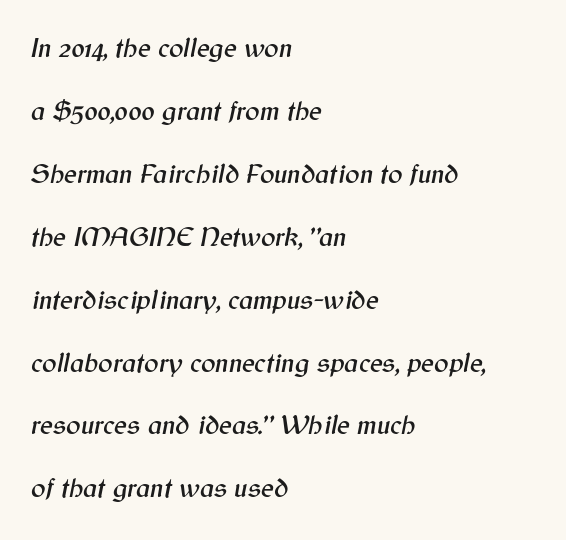
{"italic": "yes", "lean": "right", "slant_degrees": 12, "underline": "no", "align": "left", "line_spacing": "loose", "line_spacing_ratio": 2.33, "letter_spacing": "normal", "letter_spacing_em": 0.0, "glyph_px": 27}
